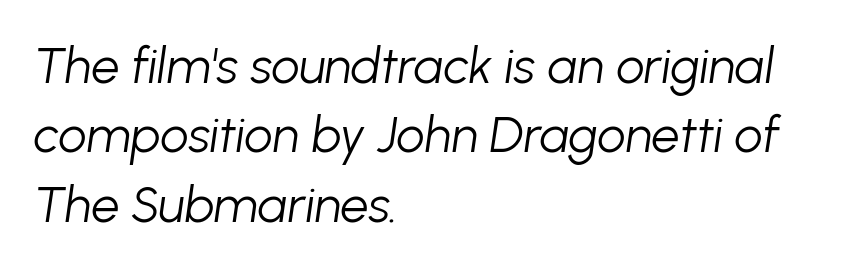
{"italic": "yes", "lean": "right", "slant_degrees": 8, "bold": "no", "weight": "light", "width": "normal", "stroke_contrast": "low", "x_height": "medium", "monospaced": "no", "underline": "no", "align": "left", "line_spacing": "normal", "line_spacing_ratio": 1.39, "letter_spacing": "normal", "letter_spacing_em": 0.0, "glyph_px": 50}
